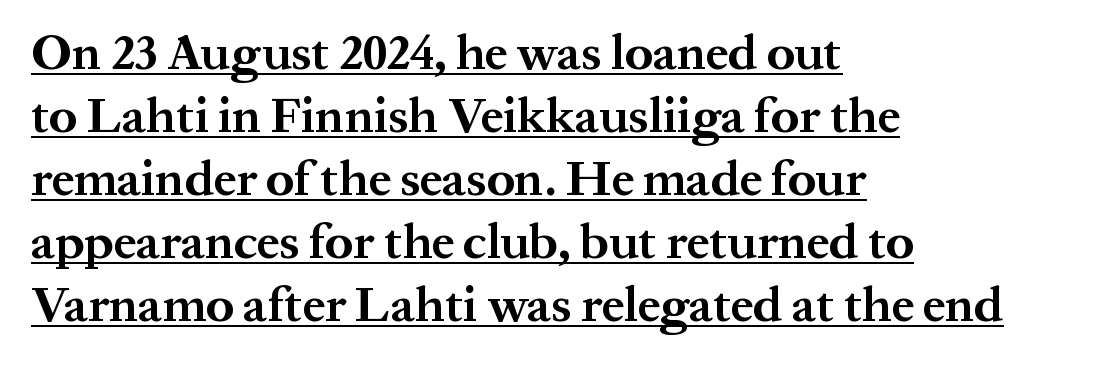
Q: Is the text bold? A: Yes.
Q: Is the text italic (slanted)? A: No, it is upright.
Q: Is the typeface a serif or a sans-serif typeface? A: Serif.
Q: Is the text underlined? A: Yes.
Q: How is the paragraph aligned? A: Left-aligned.
Q: Is the spacing between letters normal or unusually wide? A: Normal.
Q: Is the spacing between lines tight, normal or loose? A: Normal.
Q: Width (condensed, normal, or wide)? A: Normal.
Q: Stroke contrast? A: Medium.
Q: x-height? A: Medium.
Q: Monospaced? A: No.
